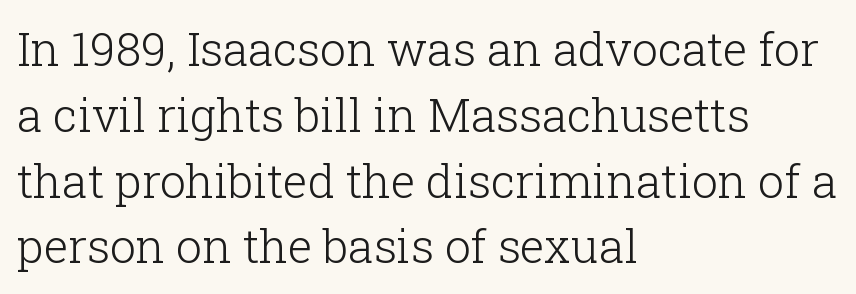
{"serif": "yes", "italic": "no", "bold": "no", "weight": "light", "width": "normal", "stroke_contrast": "low", "x_height": "medium", "monospaced": "no", "underline": "no", "align": "left", "line_spacing": "normal", "line_spacing_ratio": 1.43, "letter_spacing": "normal", "letter_spacing_em": 0.0, "glyph_px": 46}
